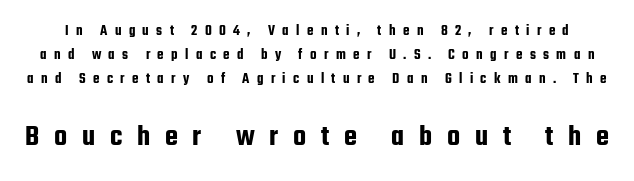
The image shows 30 px condensed sans-serif type, upright; set normal line spacing (1.61x), unusually wide letter spacing (+0.49 em), not underlined; the second (bottom) block is 2.0x larger; low stroke contrast and a medium x-height.
